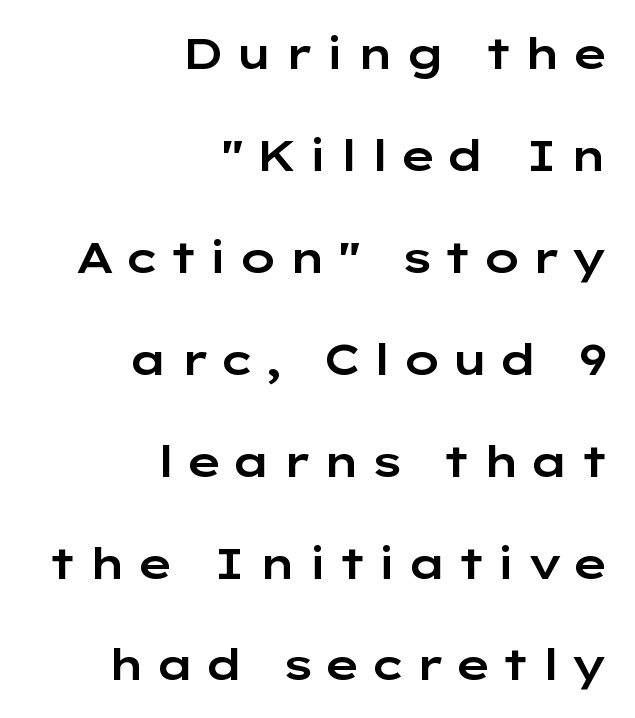
There is plenty of visible air inserted between adjacent glyphs. This sample has the flowing, uneven cadence of proportional lettering. Tall strokes in this sample are plumb rather than angled. The lines in this sample share a right terminus and differ only in where they begin. I'd call this a sans setting — the letters go barefoot.
